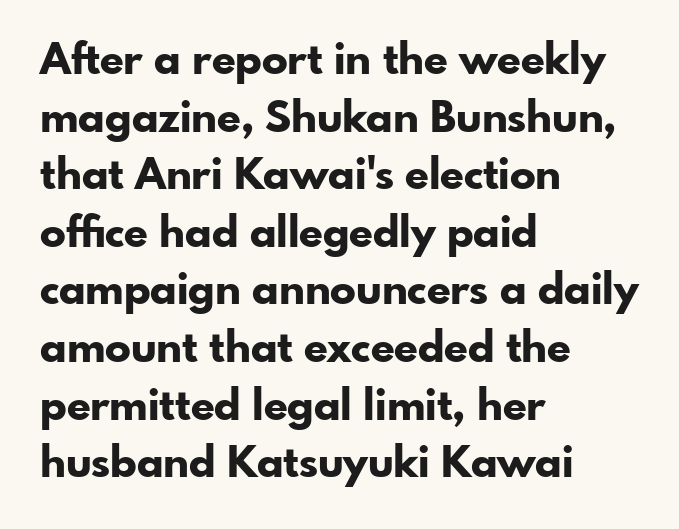
Line starts are locked; line ends wander. Line spacing here is normal. The passage shown has conventional tracking throughout. Letterform terminals end flat and unadorned throughout the passage.
